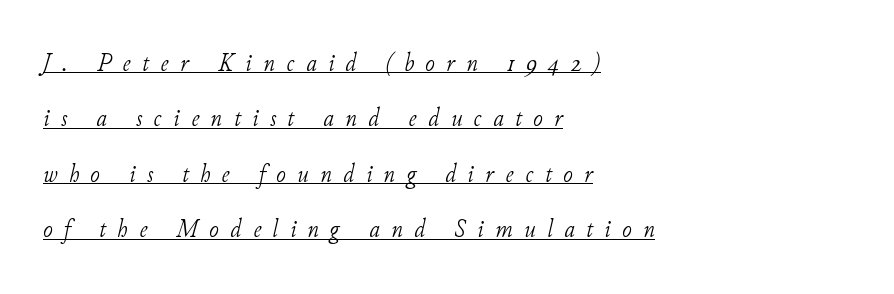
A student would call this left alignment; a typographer would say flush left, rag right. You can see a thin bar hugging the bottom of the glyphs. Compared with typical body copy, the letter spacing here is much looser. Notice the wide empty band between every row — that's loose leading. The lettering tilts uniformly, giving the passage an italic look.
